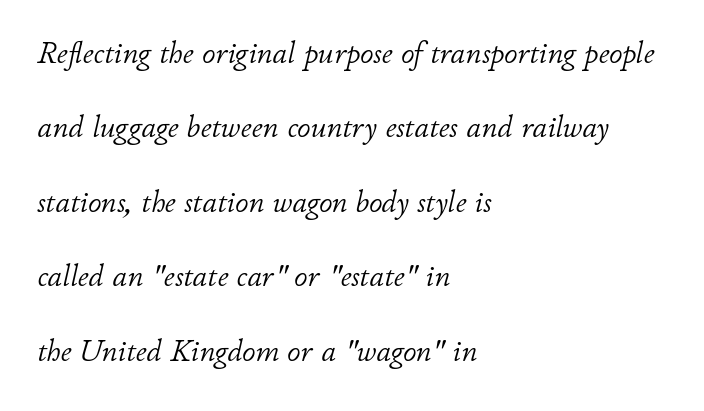
{"italic": "yes", "lean": "right", "slant_degrees": 11, "bold": "no", "weight": "light", "width": "normal", "stroke_contrast": "low", "x_height": "small", "monospaced": "no", "underline": "no", "align": "left", "line_spacing": "loose", "line_spacing_ratio": 2.48, "letter_spacing": "normal", "letter_spacing_em": 0.0, "glyph_px": 30}
